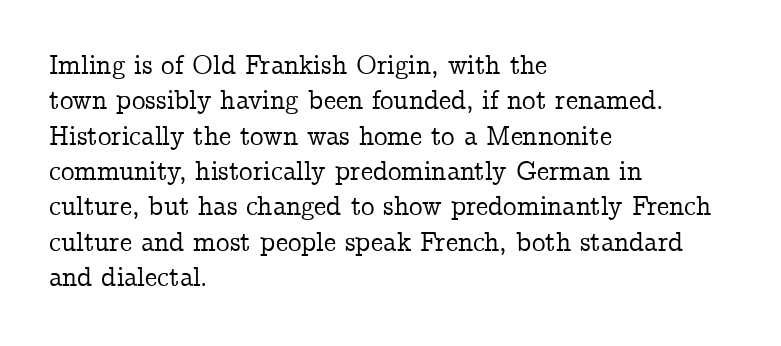
Q: Is the text italic (slanted)? A: No, it is upright.
Q: Is the text underlined? A: No.
Q: How is the paragraph aligned? A: Left-aligned.
Q: Is the spacing between letters normal or unusually wide? A: Normal.
Q: Is the spacing between lines tight, normal or loose? A: Normal.
